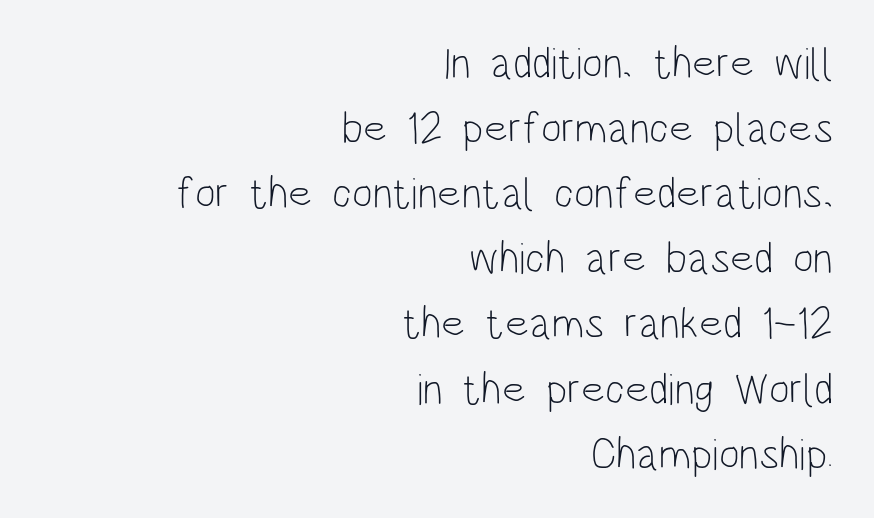
The image shows 44 px light, condensed sans-serif type, upright; set right-aligned, normal line spacing (1.48x), normal letter spacing, not underlined; low stroke contrast and a large x-height.
